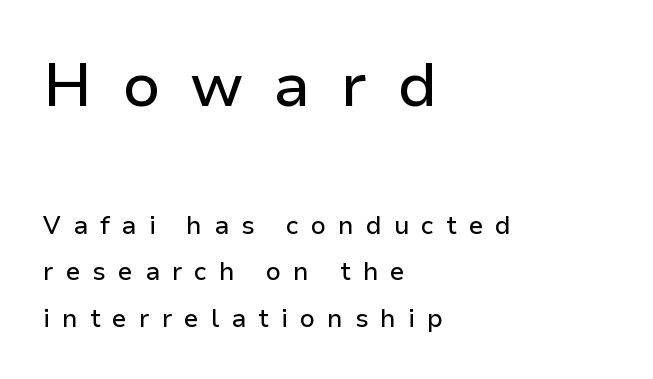
The image shows 62 px sans-serif type, upright; set left-aligned, line spacing 1.86x, unusually wide letter spacing (+0.48 em), not underlined; the first (top) block is 2.48x larger; low stroke contrast and a medium x-height.
